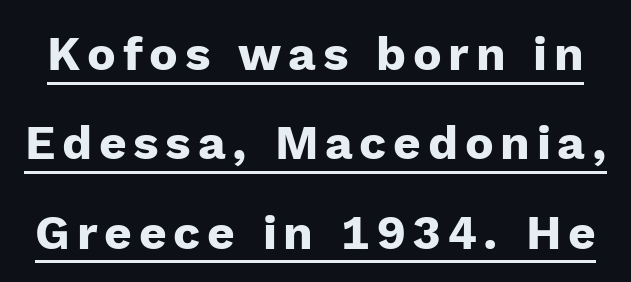
Q: Is the text bold? A: Yes.
Q: Is the text italic (slanted)? A: No, it is upright.
Q: Is the typeface a serif or a sans-serif typeface? A: Sans-serif.
Q: Is the text underlined? A: Yes.
Q: Width (condensed, normal, or wide)? A: Normal.
Q: Stroke contrast? A: Low.
Q: x-height? A: Medium.
Q: Monospaced? A: No.
